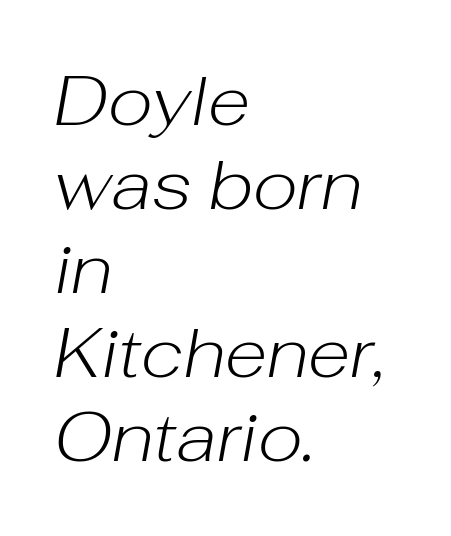
{"italic": "yes", "lean": "right", "slant_degrees": 10, "bold": "no", "weight": "light", "width": "normal", "stroke_contrast": "low", "x_height": "medium", "monospaced": "no", "underline": "no", "align": "left", "line_spacing_ratio": 1.2, "letter_spacing": "normal", "letter_spacing_em": 0.0, "glyph_px": 70}
